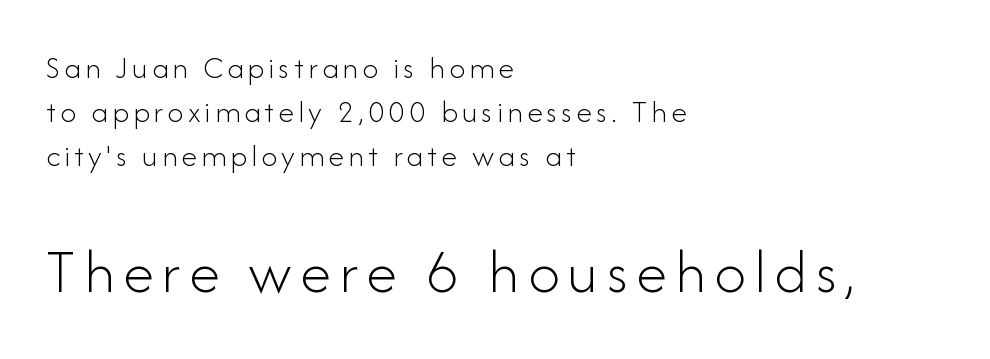
The image shows 63 px light sans-serif type, upright; set left-aligned, normal line spacing (1.38x), not underlined; the second (bottom) block is 1.97x larger; low stroke contrast and a small x-height.
